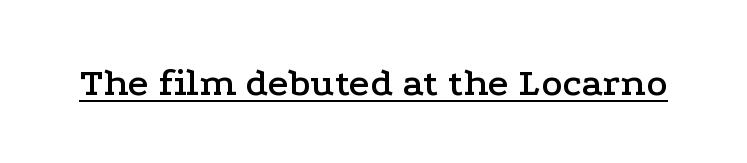
{"serif": "yes", "italic": "no", "width": "wide", "stroke_contrast": "low", "x_height": "medium", "monospaced": "no", "underline": "yes", "letter_spacing": "normal", "letter_spacing_em": 0.0, "glyph_px": 40}
